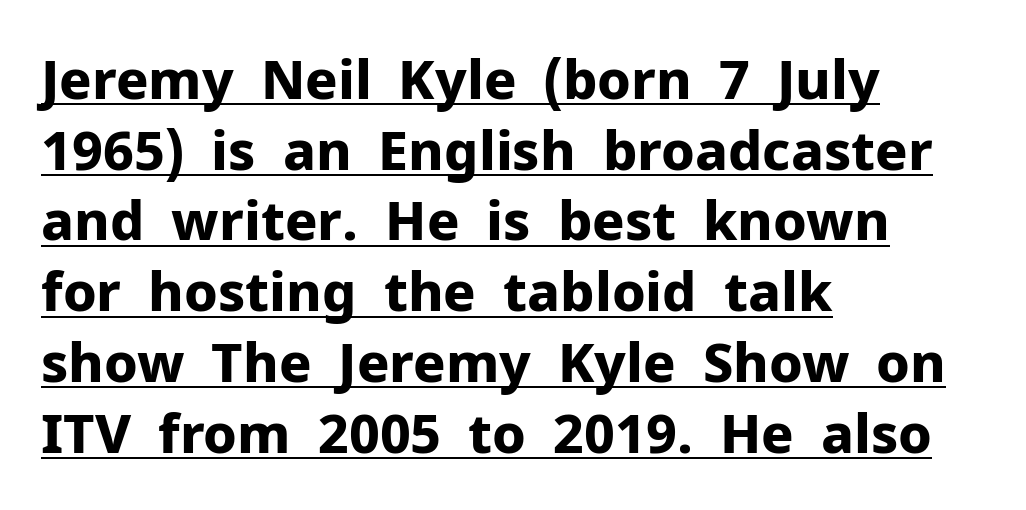
Q: Is the text bold? A: Yes.
Q: Is the text italic (slanted)? A: No, it is upright.
Q: Is the typeface a serif or a sans-serif typeface? A: Sans-serif.
Q: Is the text underlined? A: Yes.
Q: How is the paragraph aligned? A: Left-aligned.
Q: Is the spacing between letters normal or unusually wide? A: Normal.
Q: Is the spacing between lines tight, normal or loose? A: Normal.
Q: Width (condensed, normal, or wide)? A: Normal.
Q: Stroke contrast? A: Low.
Q: x-height? A: Medium.
Q: Monospaced? A: No.
